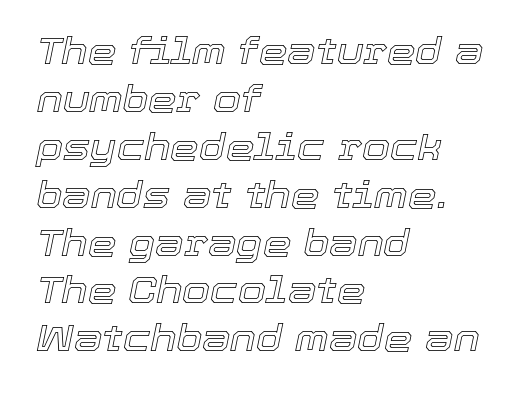
Any mark beneath the type? The region is blank. Looks like regular typesetting: each glyph gets only the width it needs. Leading: standard. Short note: letters normally spaced. If you drew a line through each stem, it would be angled. The compositor pushed each line to the left boundary.
